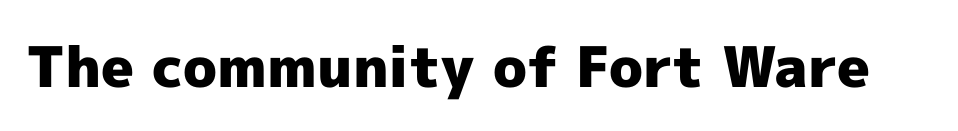
{"serif": "no", "italic": "no", "bold": "yes", "weight": "heavy", "width": "normal", "x_height": "medium", "monospaced": "no", "underline": "no", "letter_spacing": "normal", "letter_spacing_em": 0.0, "glyph_px": 56}
